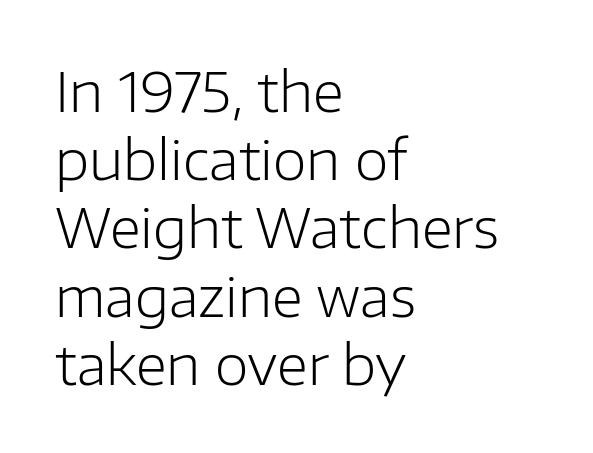
Words float on clear page, feet unadorned. Caption: standard tracking, unaltered. A light-to-regular cut is what we see here. Is the block centered? No — it sits flush against the left margin. Note the varied advance widths — an 'i' is clearly narrower than an 'm'.
